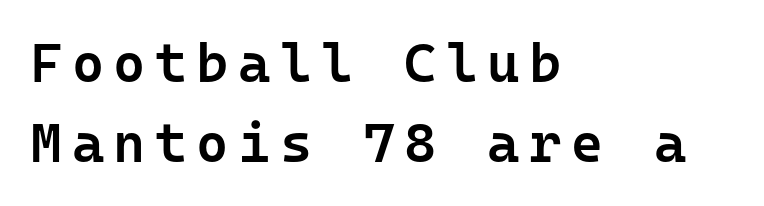
{"serif": "no", "italic": "no", "bold": "semi", "weight": "semibold", "width": "normal", "stroke_contrast": "low", "x_height": "medium", "monospaced": "yes", "underline": "no", "align": "left", "line_spacing": "normal", "line_spacing_ratio": 1.46, "glyph_px": 55}
